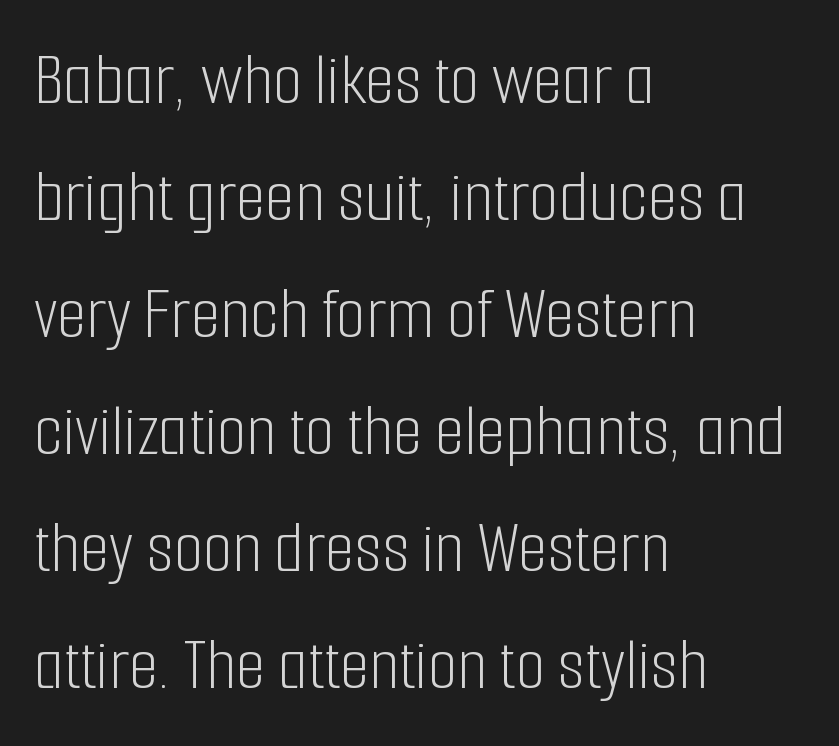
Q: Is the text bold? A: No.
Q: Is the text italic (slanted)? A: No, it is upright.
Q: Is the typeface a serif or a sans-serif typeface? A: Sans-serif.
Q: Is the text underlined? A: No.
Q: How is the paragraph aligned? A: Left-aligned.
Q: Is the spacing between letters normal or unusually wide? A: Normal.
Q: Is the spacing between lines tight, normal or loose? A: Normal.
Q: Width (condensed, normal, or wide)? A: Condensed.
Q: Stroke contrast? A: Low.
Q: x-height? A: Medium.
Q: Monospaced? A: No.
